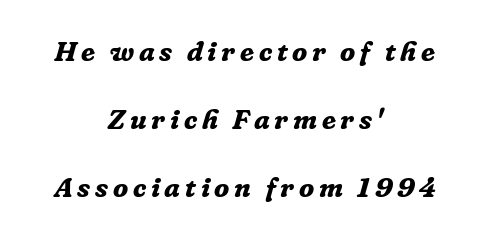
Emphasis-style slanted type is in use. The glyphs are unaccompanied by any horizontal stroke below them. Layout note: lines centered. I'd call this a serif setting — the letters wear small feet. Each letter keeps its own natural width here, so spacing adapts to shape. Notice how thick the strokes are: this is what a full bold looks like.
